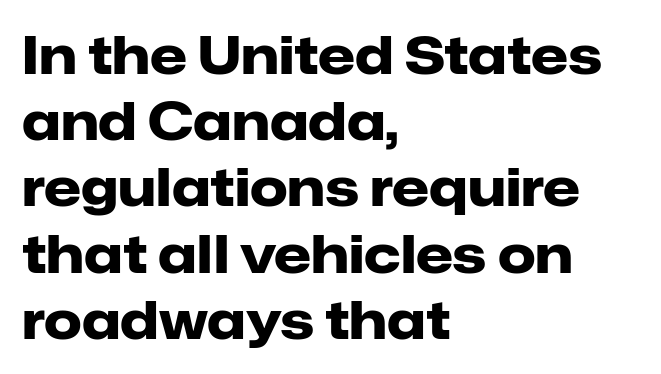
Q: Is the text bold? A: Yes.
Q: Is the text italic (slanted)? A: No, it is upright.
Q: Is the typeface a serif or a sans-serif typeface? A: Sans-serif.
Q: Is the text underlined? A: No.
Q: How is the paragraph aligned? A: Left-aligned.
Q: Is the spacing between letters normal or unusually wide? A: Normal.
Q: Is the spacing between lines tight, normal or loose? A: Normal.
Q: Width (condensed, normal, or wide)? A: Normal.
Q: Stroke contrast? A: Low.
Q: x-height? A: Medium.
Q: Monospaced? A: No.
